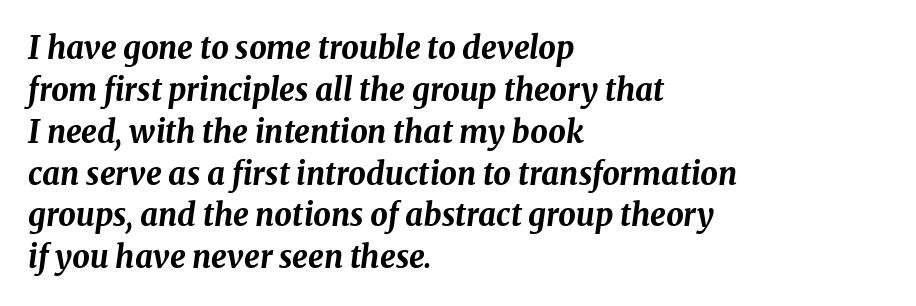
{"italic": "yes", "lean": "right", "slant_degrees": 8, "bold": "yes", "weight": "bold", "width": "normal", "stroke_contrast": "medium", "x_height": "medium", "monospaced": "no", "underline": "no", "align": "left", "line_spacing": "normal", "line_spacing_ratio": 1.35, "letter_spacing": "normal", "letter_spacing_em": 0.0, "glyph_px": 31}
